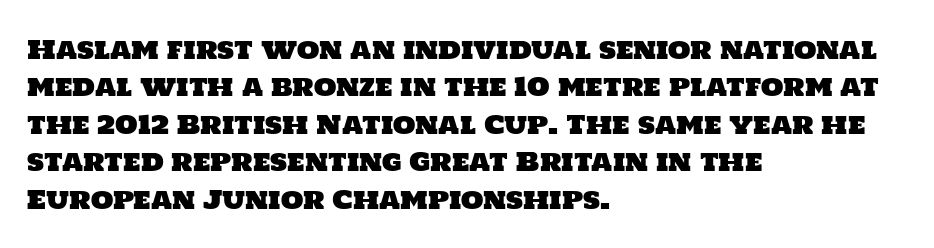
{"underline": "no", "align": "left", "line_spacing": "normal", "line_spacing_ratio": 1.44, "letter_spacing": "normal", "letter_spacing_em": 0.0, "glyph_px": 26}
